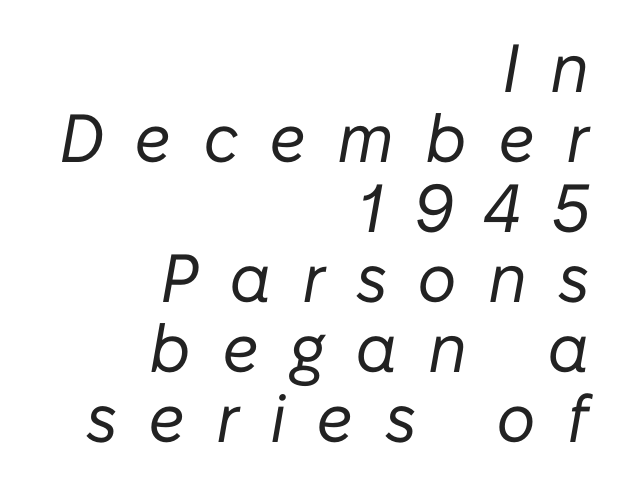
The image shows 68 px regular-weight type, italic (leaning right); set right-aligned, tight line spacing (1.03x), unusually wide letter spacing (+0.45 em), not underlined; low stroke contrast and a medium x-height.
